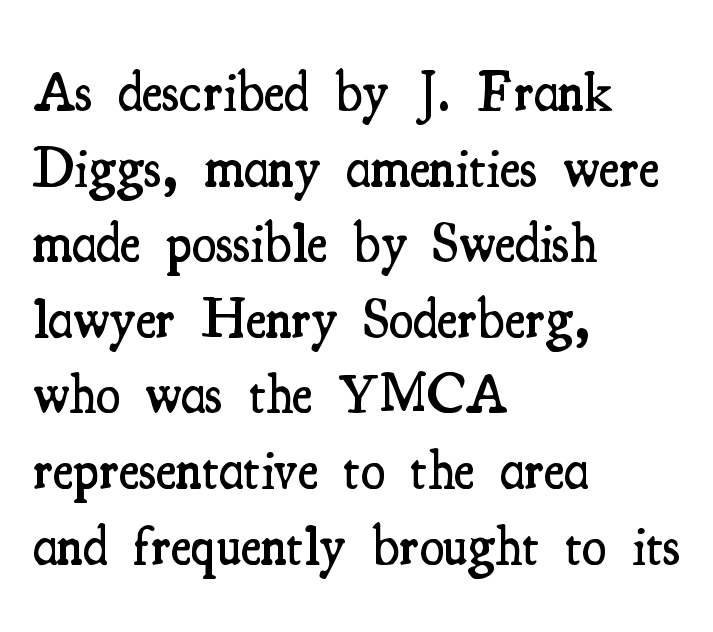
Q: Is the text bold? A: Semi-bold.
Q: Is the text italic (slanted)? A: No, it is upright.
Q: Is the typeface a serif or a sans-serif typeface? A: Serif.
Q: Is the text underlined? A: No.
Q: How is the paragraph aligned? A: Left-aligned.
Q: Is the spacing between letters normal or unusually wide? A: Normal.
Q: Is the spacing between lines tight, normal or loose? A: Normal.
Q: Width (condensed, normal, or wide)? A: Condensed.
Q: Stroke contrast? A: Medium.
Q: x-height? A: Small.
Q: Monospaced? A: No.
